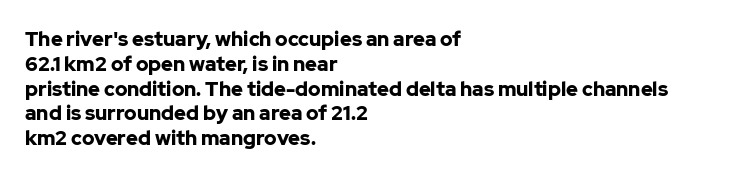
Line starts are locked; line ends wander. Tracking value appears to be zero — textbook default spacing. Style check: upright. Rule under the text: the space is simply empty. Heavy-handed strokes throughout: this text is bold.
